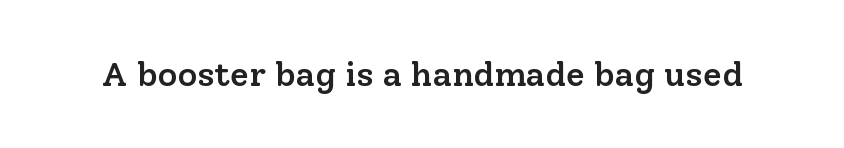
Q: Is the text bold? A: Semi-bold.
Q: Is the text italic (slanted)? A: No, it is upright.
Q: Is the typeface a serif or a sans-serif typeface? A: Serif.
Q: Is the text underlined? A: No.
Q: Is the spacing between letters normal or unusually wide? A: Normal.
Q: Width (condensed, normal, or wide)? A: Normal.
Q: Stroke contrast? A: Low.
Q: x-height? A: Medium.
Q: Monospaced? A: No.
